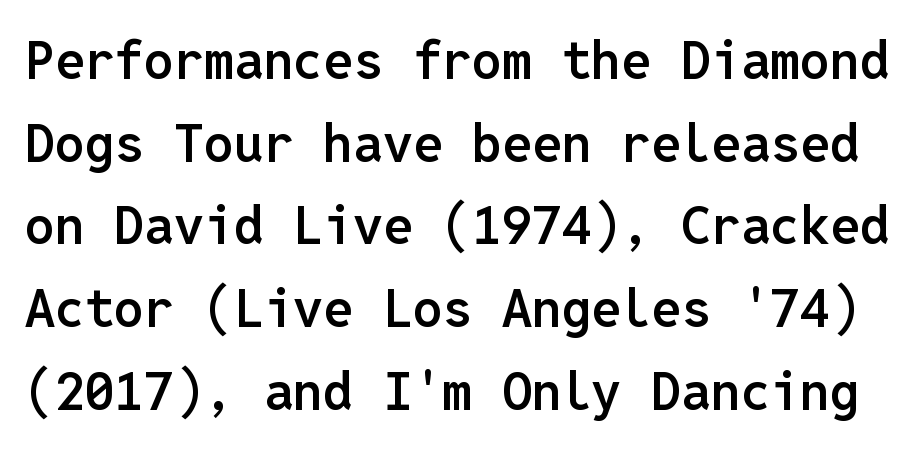
Q: Is the text bold? A: Semi-bold.
Q: Is the text italic (slanted)? A: No, it is upright.
Q: Is the typeface a serif or a sans-serif typeface? A: Sans-serif.
Q: Is the text underlined? A: No.
Q: Is the spacing between letters normal or unusually wide? A: Normal.
Q: Is the spacing between lines tight, normal or loose? A: Normal.
Q: Width (condensed, normal, or wide)? A: Normal.
Q: Stroke contrast? A: Low.
Q: x-height? A: Medium.
Q: Monospaced? A: Yes.
